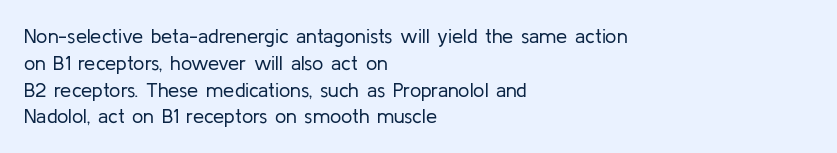
{"italic": "no", "bold": "no", "underline": "no", "align": "left", "line_spacing": "normal", "line_spacing_ratio": 1.34, "letter_spacing": "normal", "letter_spacing_em": 0.0, "glyph_px": 20}
